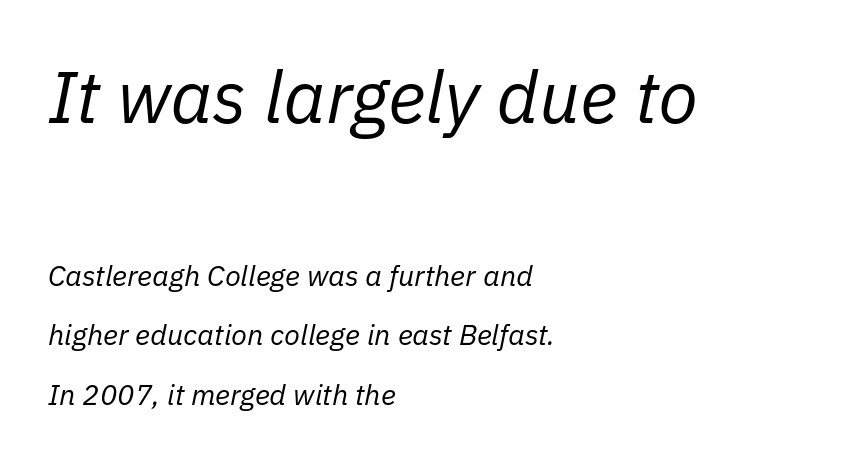
Size hierarchy here favors the leading block over the trailing one. The weight would be labelled regular, book, light, or lighter still. Casual observation: everything's shoved over to the left. Is the type slanted? Yes — the strokes lean at a clear angle.
